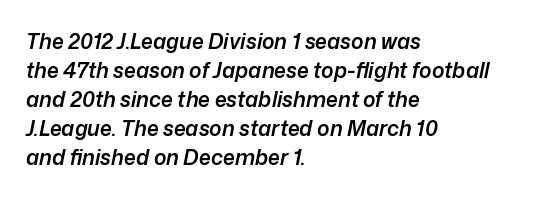
Notice how the passage keeps a crisp vertical edge on the left only. Every character sits at an angle, as italics do. The string is rendered with underlining switched off. Weight: semibold (demi). In terms of letterspacing, this is plain default setting.
